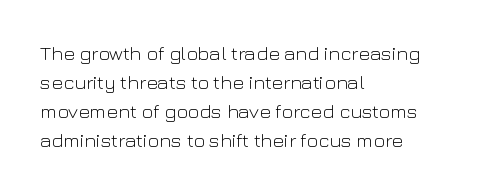
Q: Is the text bold? A: No.
Q: Is the text italic (slanted)? A: No, it is upright.
Q: Is the text underlined? A: No.
Q: How is the paragraph aligned? A: Left-aligned.
Q: Is the spacing between letters normal or unusually wide? A: Normal.
Q: Is the spacing between lines tight, normal or loose? A: Normal.
